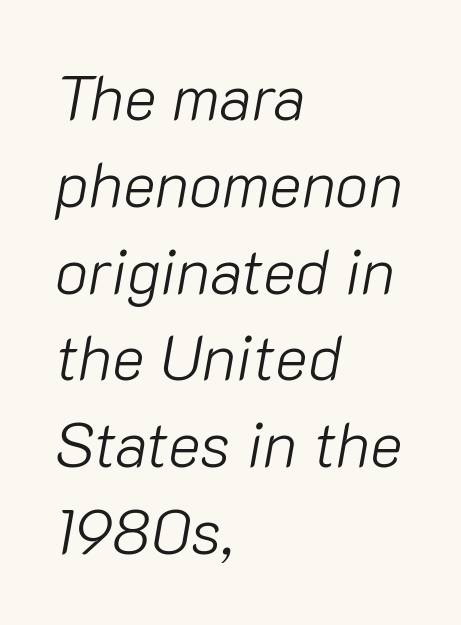
Each letter keeps its own natural width here, so spacing adapts to shape. The letters sit at their default tracking, neither squeezed nor spread. Summary of weight: not heavy and not bold. The rendering applies a slant to the glyphs.
